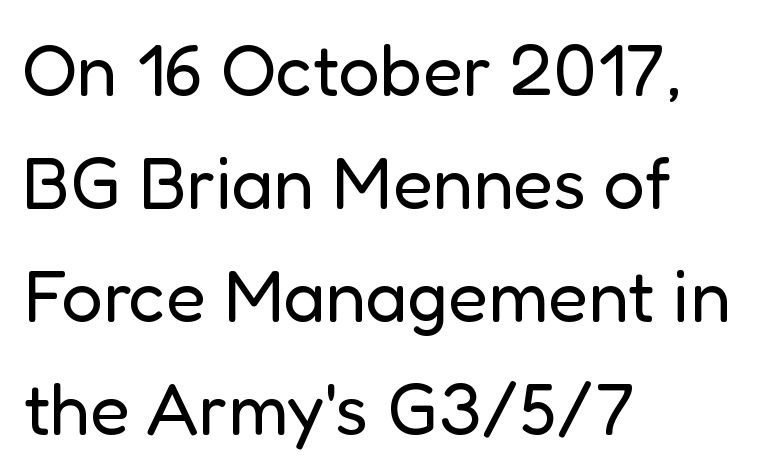
Q: Is the text bold? A: No.
Q: Is the text italic (slanted)? A: No, it is upright.
Q: Is the typeface a serif or a sans-serif typeface? A: Sans-serif.
Q: Is the text underlined? A: No.
Q: How is the paragraph aligned? A: Left-aligned.
Q: Is the spacing between letters normal or unusually wide? A: Normal.
Q: Is the spacing between lines tight, normal or loose? A: Normal.
Q: Width (condensed, normal, or wide)? A: Normal.
Q: Stroke contrast? A: Low.
Q: x-height? A: Medium.
Q: Monospaced? A: No.
